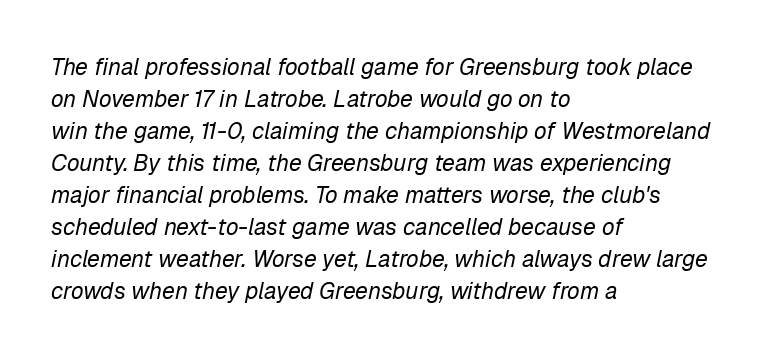
These lines stack with their left ends in a neat column. Think standard paragraph weight, or any step lighter than that. Here the glyphs are tracked normally, forming tight word shapes. This rendering features lettering with no underline. Notice how descenders clear the ascenders below comfortably — that's standard leading. The text carries the slant typical of an italic or oblique font.
